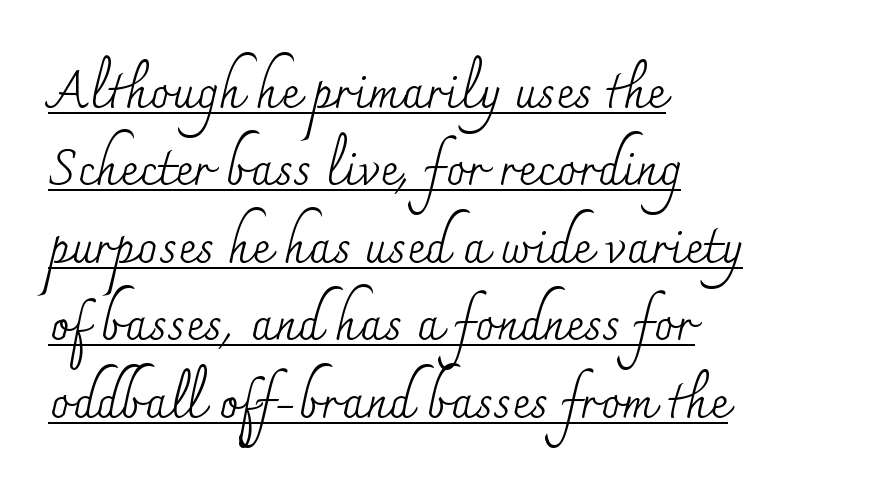
{"serif": "yes", "bold": "no", "weight": "regular", "width": "normal", "stroke_contrast": "medium", "x_height": "small", "monospaced": "no", "underline": "yes", "align": "left", "line_spacing": "normal", "line_spacing_ratio": 1.55, "letter_spacing": "normal", "letter_spacing_em": 0.0, "glyph_px": 50}
